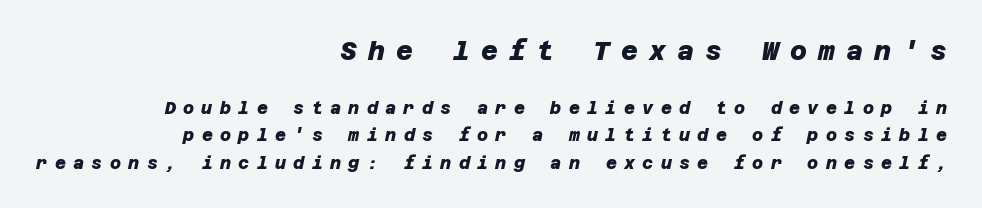
Horizontal bands of white between lines are of average thickness. The specimen omits any rule beneath the text block's lines. Caption: bold face, heavy strokes. The emphasis by scale lands on block number one, above.
